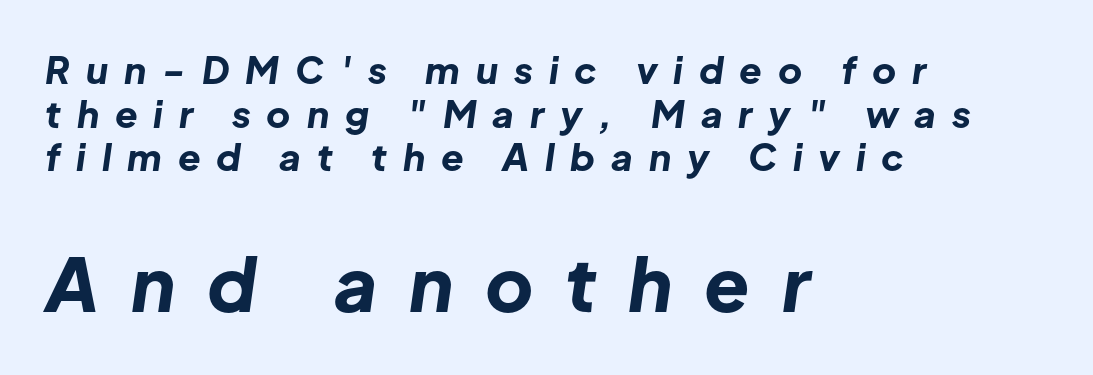
Underlining? Definitely not there. You can tell it's italic because the verticals aren't actually vertical. The face used here is rendered with a markedly widened letterfit. Weight check: bold — yes, fully.
